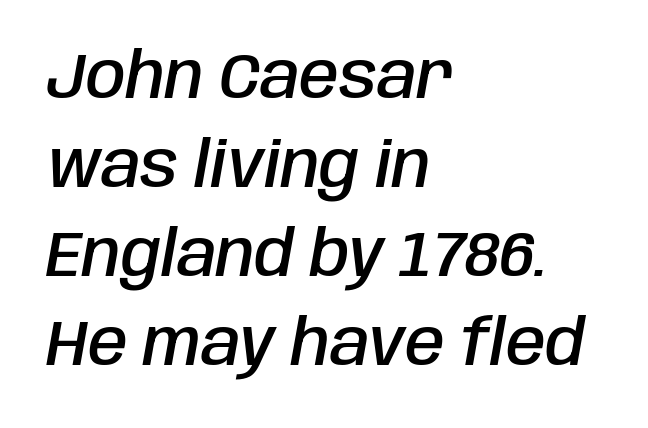
Emphasis-style slanted type is in use. Compared with typical body copy, the letter spacing here is the same. This sample has the flowing, uneven cadence of proportional lettering. The zone under the glyphs is completely vacant. These lines stack with their left ends in a neat column. This is moderately heavy type, rendered in semibold.
